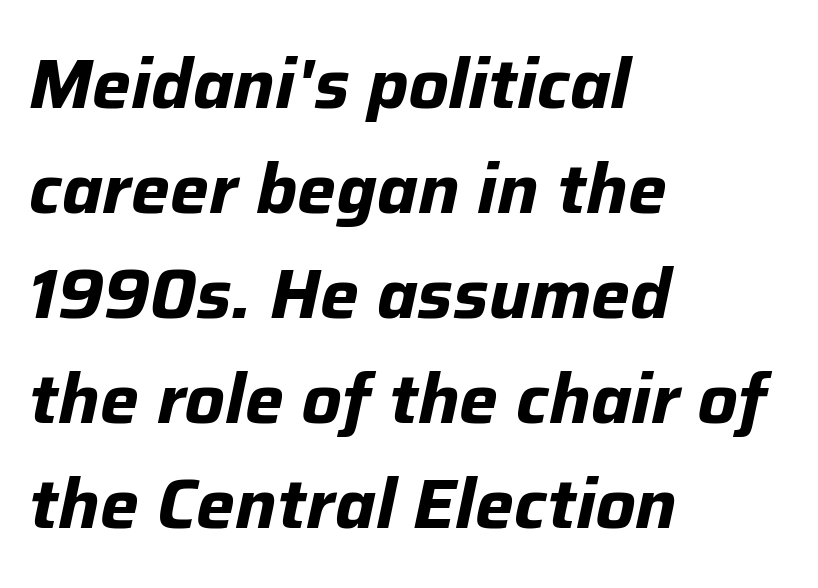
{"italic": "yes", "lean": "right", "slant_degrees": 12, "bold": "yes", "weight": "bold", "width": "normal", "stroke_contrast": "low", "x_height": "medium", "monospaced": "no", "underline": "no", "align": "left", "line_spacing": "normal", "line_spacing_ratio": 1.52, "letter_spacing": "normal", "letter_spacing_em": 0.0, "glyph_px": 69}
